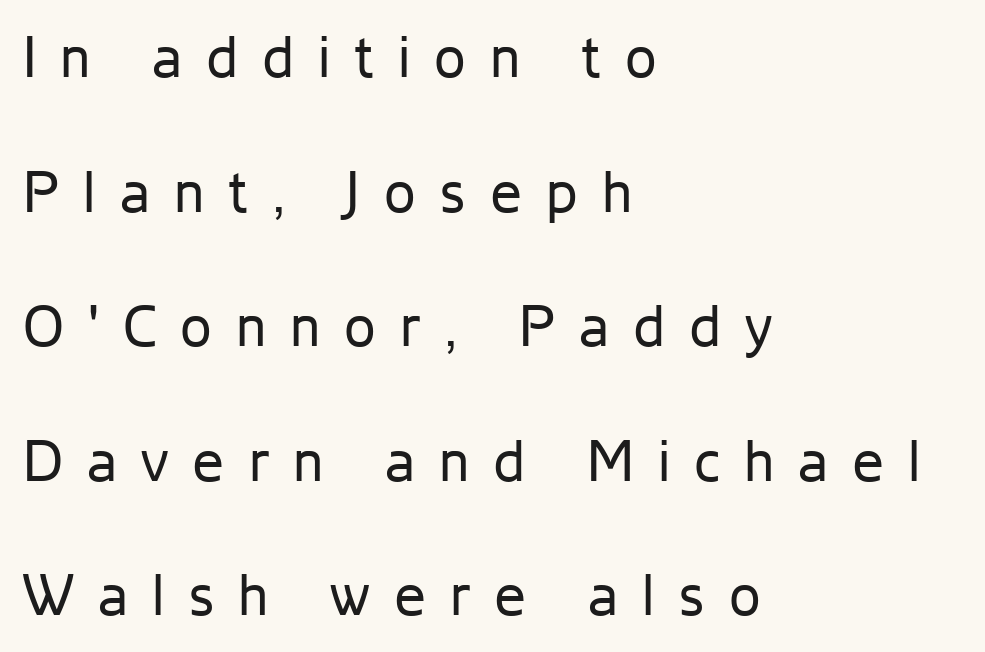
The image shows 57 px regular-weight sans-serif type, upright; set left-aligned, loose line spacing (2.36x), unusually wide letter spacing (+0.42 em), not underlined; low stroke contrast and a medium x-height.
